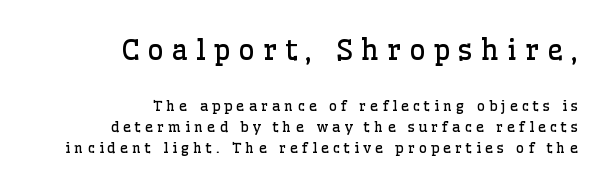
The image shows 28 px regular-weight serif type, upright; set right-aligned, normal line spacing (1.51x), unusually wide letter spacing (+0.29 em), not underlined; the first (top) block is 2.0x larger; low stroke contrast and a medium x-height.
